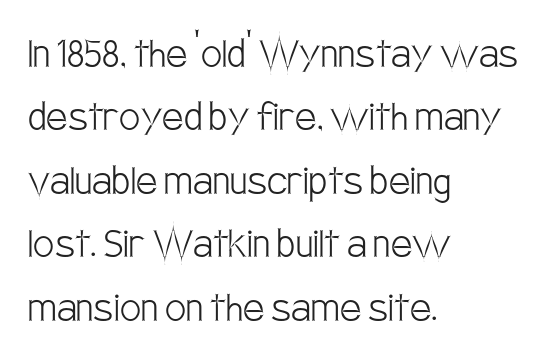
{"serif": "no", "italic": "no", "bold": "no", "weight": "light", "width": "condensed", "stroke_contrast": "low", "x_height": "large", "monospaced": "no", "underline": "no", "align": "left", "line_spacing": "normal", "line_spacing_ratio": 1.35, "letter_spacing": "normal", "letter_spacing_em": 0.0, "glyph_px": 47}
